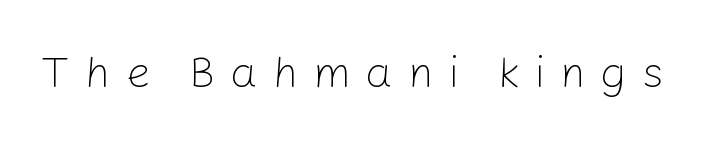
{"serif": "no", "italic": "no", "bold": "no", "weight": "light", "width": "normal", "stroke_contrast": "low", "x_height": "medium", "monospaced": "no", "underline": "no", "letter_spacing": "wide", "letter_spacing_em": 0.33, "glyph_px": 44}
